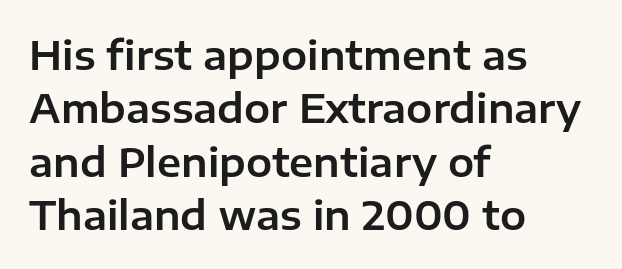
{"serif": "no", "italic": "no", "width": "normal", "stroke_contrast": "low", "x_height": "medium", "monospaced": "no", "underline": "no", "align": "left", "line_spacing": "normal", "line_spacing_ratio": 1.37, "letter_spacing": "normal", "letter_spacing_em": 0.0, "glyph_px": 39}
